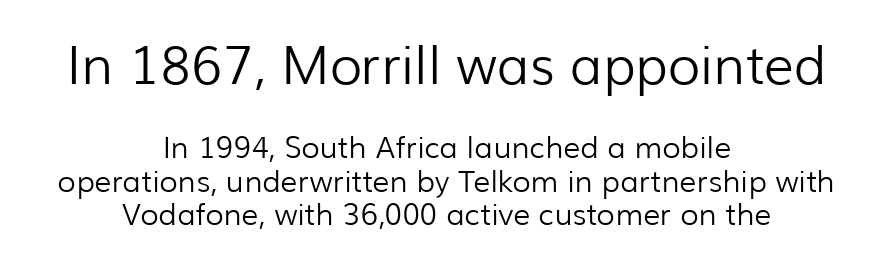
Q: Is the text bold? A: No.
Q: Is the text italic (slanted)? A: No, it is upright.
Q: Is the typeface a serif or a sans-serif typeface? A: Sans-serif.
Q: Is the text underlined? A: No.
Q: How is the paragraph aligned? A: Centered.
Q: Is the spacing between letters normal or unusually wide? A: Normal.
Q: Is the spacing between lines tight, normal or loose? A: Tight.
Q: Which block of text is set in a larger size, the first (top) or the second (bottom)? A: The first (top) one.
Q: Width (condensed, normal, or wide)? A: Normal.
Q: Stroke contrast? A: Low.
Q: x-height? A: Medium.
Q: Monospaced? A: No.
